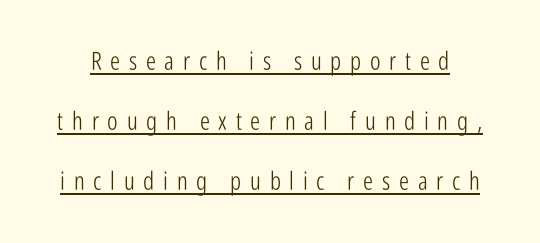
The lettering is marked with a stroke running underneath it. A typesetter would call this leading open, well beyond the default. On a weight scale, this lands at 450 or below. Short note: letters widely spaced.
